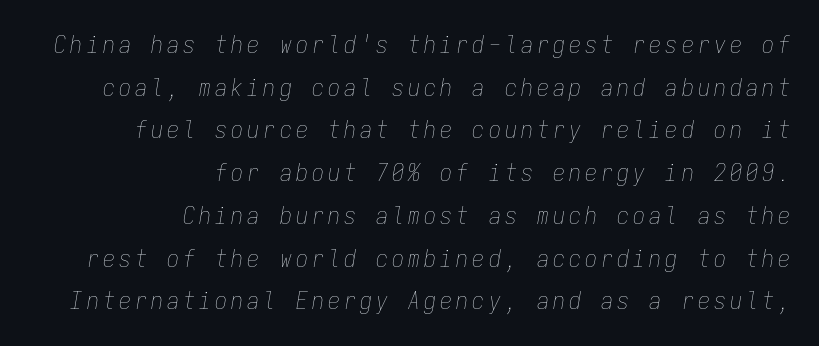
A clean baseline with only descenders dipping below it. This rendering uses right alignment, leaving the left contour irregular. Heft: none added — not bold. The face used here has a pronounced slope to its letters.
